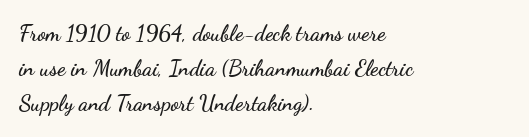
The face used here is rendered with its standard letterfit. A bare baseline throughout the passage. The compositor pushed each line to the left boundary. Regarding leading, the lines here are spaced in the standard way.
